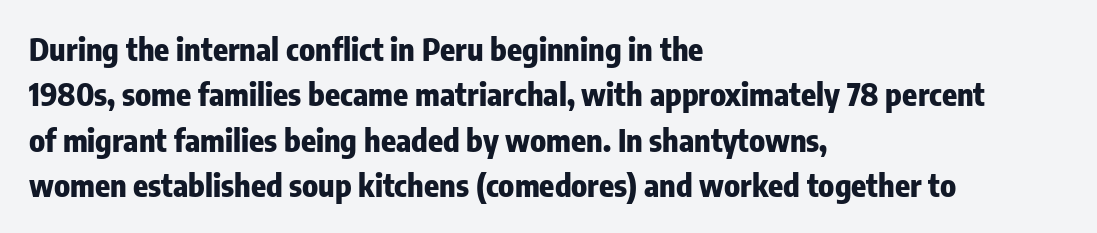
Q: Is the text bold? A: Yes.
Q: Is the text italic (slanted)? A: No, it is upright.
Q: Is the typeface a serif or a sans-serif typeface? A: Sans-serif.
Q: Is the text underlined? A: No.
Q: How is the paragraph aligned? A: Left-aligned.
Q: Is the spacing between letters normal or unusually wide? A: Normal.
Q: Is the spacing between lines tight, normal or loose? A: Normal.
Q: Width (condensed, normal, or wide)? A: Condensed.
Q: Stroke contrast? A: Low.
Q: x-height? A: Medium.
Q: Monospaced? A: No.
